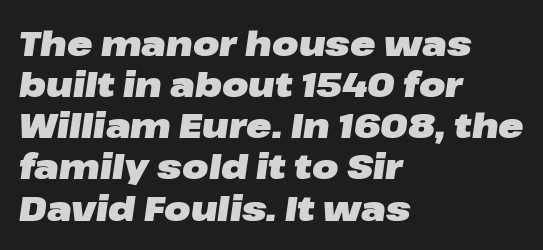
{"italic": "yes", "lean": "right", "slant_degrees": 8, "bold": "yes", "weight": "heavy", "width": "wide", "stroke_contrast": "low", "x_height": "medium", "monospaced": "no", "underline": "no", "align": "left", "line_spacing_ratio": 1.21, "letter_spacing": "normal", "letter_spacing_em": 0.0, "glyph_px": 34}
